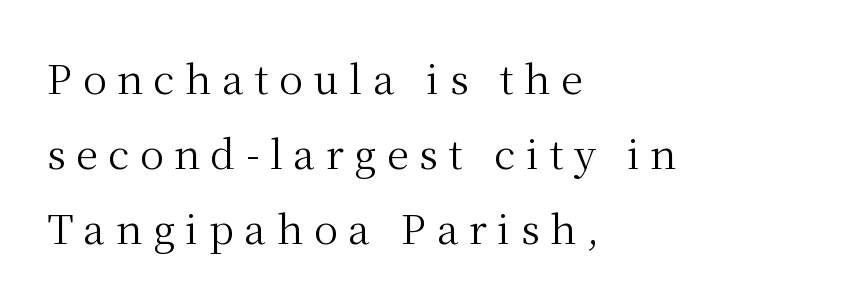
Compared with typical body copy, the letter spacing here is much looser. No letter is thick-stroked: the sample isn't bold. Does the type have serifs? Yes, each stem ends in a small foot. Each letter keeps its own natural width here, so spacing adapts to shape.
